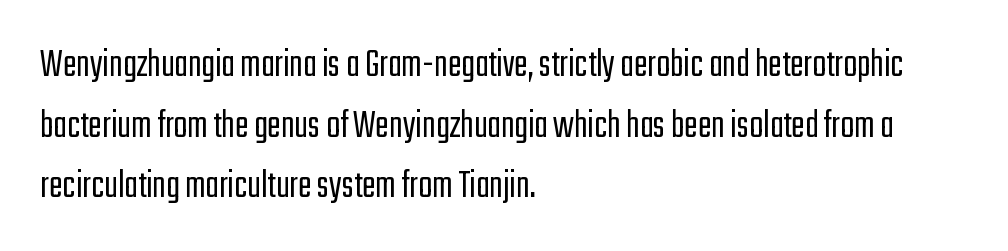
Q: Is the text bold? A: No.
Q: Is the text italic (slanted)? A: No, it is upright.
Q: Is the typeface a serif or a sans-serif typeface? A: Sans-serif.
Q: Is the text underlined? A: No.
Q: How is the paragraph aligned? A: Left-aligned.
Q: Is the spacing between letters normal or unusually wide? A: Normal.
Q: Is the spacing between lines tight, normal or loose? A: Normal.
Q: Width (condensed, normal, or wide)? A: Condensed.
Q: Stroke contrast? A: Low.
Q: x-height? A: Medium.
Q: Monospaced? A: No.
